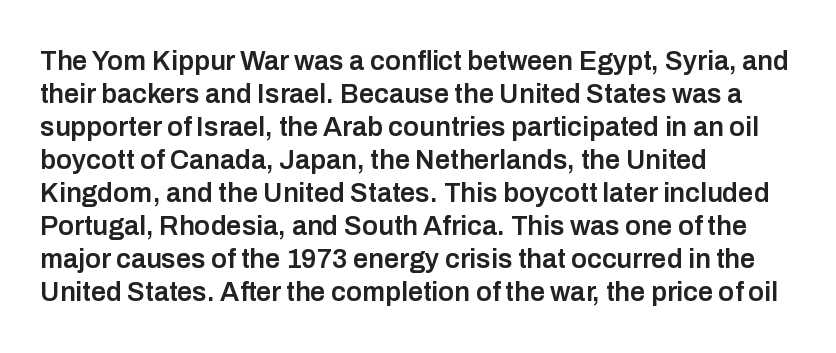
The compositor pushed each line to the left boundary. The space beneath each line is pristine and unruled. Moderately thickened strokes mark this as semibold type. Letter spacing: default. Quick note: not italic, upright.
